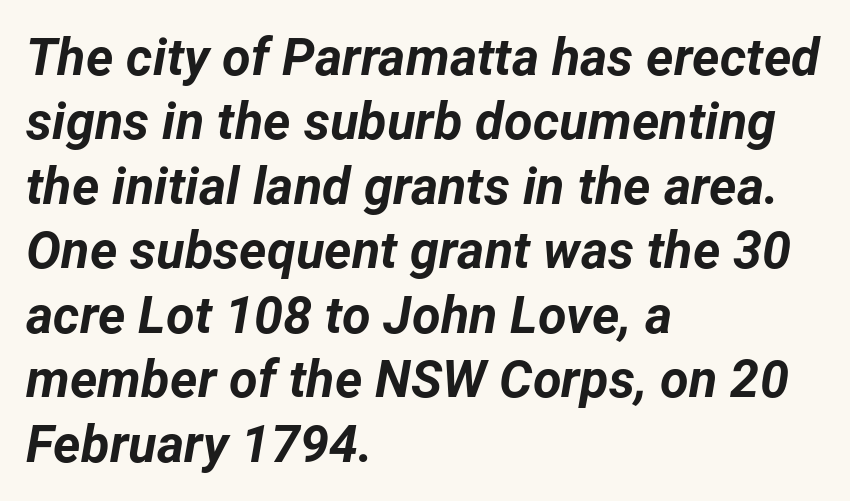
Posture: slanted. Does extra space separate the letters? No, they use regular spacing. Underline: absent. A dark, heavy texture on the line: the type is bold. Each letter keeps its own natural width here, so spacing adapts to shape. If you drew a ruler down the left edge, every line would touch it.
